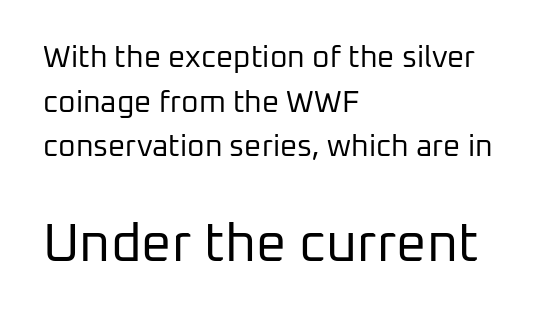
The image shows 53 px regular-weight sans-serif type, upright; set left-aligned, normal line spacing (1.49x), normal letter spacing, not underlined; the second (bottom) block is 1.77x larger; low stroke contrast and a medium x-height.
